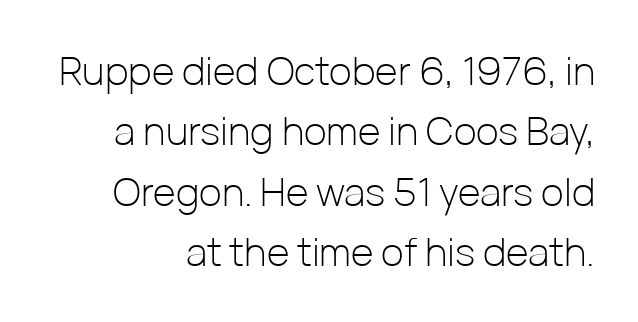
The image shows 39 px light sans-serif type, upright; set right-aligned, normal line spacing (1.55x), normal letter spacing, not underlined; low stroke contrast and a medium x-height.
